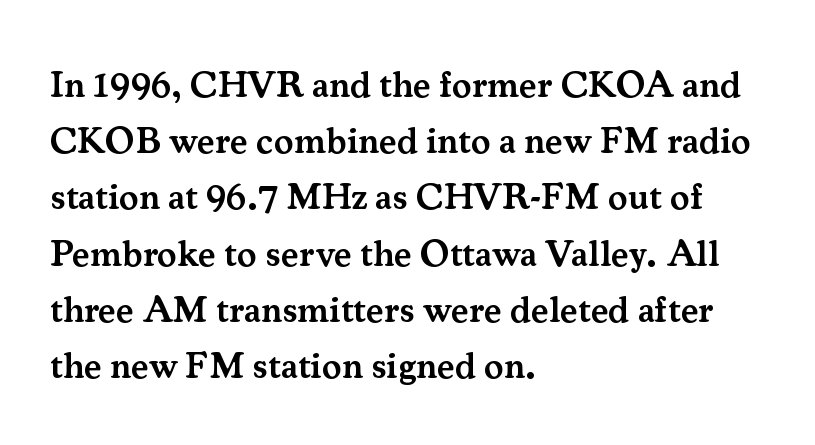
I'd call this a serif setting — the letters wear small feet. One-word summary of the alignment: left. Lines of text with bare space underneath. Tracking here is standard; glyphs follow each other at the usual distance.
